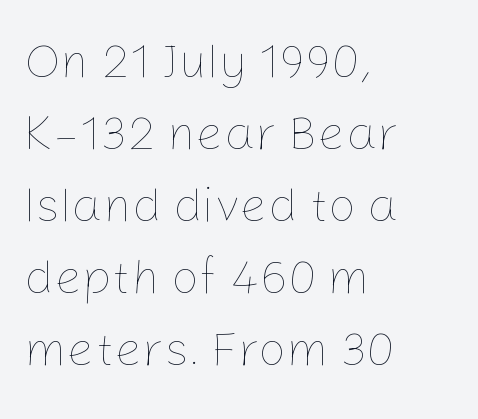
Tall strokes in this sample are plumb rather than angled. The passage shown is typed in a proportional face where columns would drift. Interline gaps are of average width in this sample. Nobody touched the tracking dial on this one.
